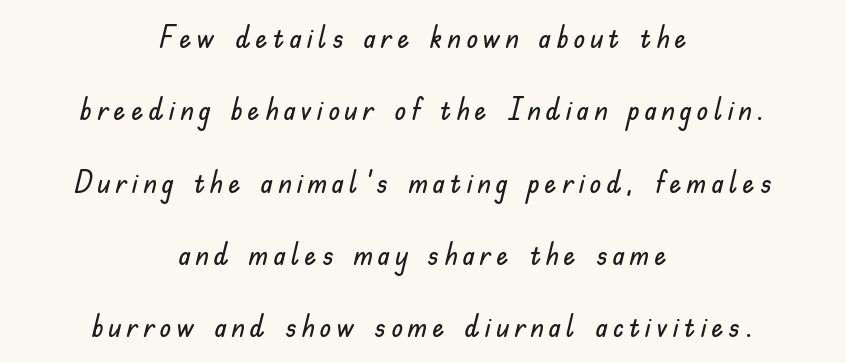
{"serif": "no", "width": "normal", "stroke_contrast": "low", "x_height": "small", "monospaced": "no", "underline": "no", "align": "center", "line_spacing": "loose", "line_spacing_ratio": 2.41, "glyph_px": 30}
